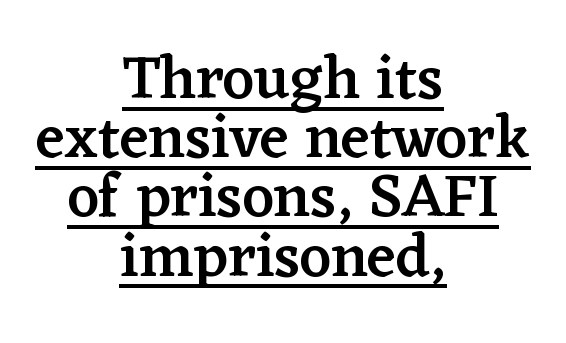
Q: Is the text bold? A: Semi-bold.
Q: Is the text italic (slanted)? A: No, it is upright.
Q: Is the typeface a serif or a sans-serif typeface? A: Serif.
Q: Is the text underlined? A: Yes.
Q: How is the paragraph aligned? A: Centered.
Q: Is the spacing between letters normal or unusually wide? A: Normal.
Q: Is the spacing between lines tight, normal or loose? A: Tight.
Q: Width (condensed, normal, or wide)? A: Normal.
Q: Stroke contrast? A: Low.
Q: x-height? A: Medium.
Q: Monospaced? A: No.
